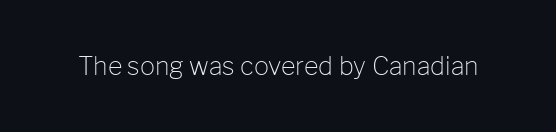
{"italic": "no", "bold": "no", "underline": "no", "letter_spacing": "normal", "letter_spacing_em": 0.0, "glyph_px": 25}
